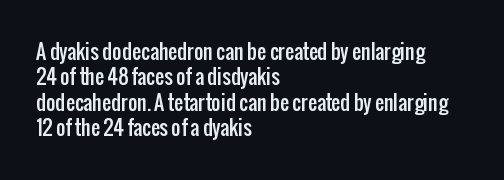
Q: Is the text italic (slanted)? A: No, it is upright.
Q: Is the text underlined? A: No.
Q: How is the paragraph aligned? A: Left-aligned.
Q: Is the spacing between letters normal or unusually wide? A: Normal.
Q: Is the spacing between lines tight, normal or loose? A: Normal.
